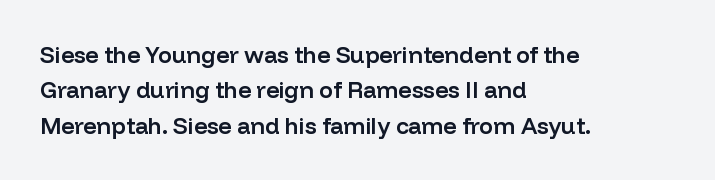
A bit beefed up — I'd call it semibold rather than bold. Upright lettering throughout. Students, observe: this is what conventionally led text looks like. The typesetter chose a ragged-right arrangement here. The rendering keeps characters at their native spacing. Only glyphs here, with clear space below each row.
